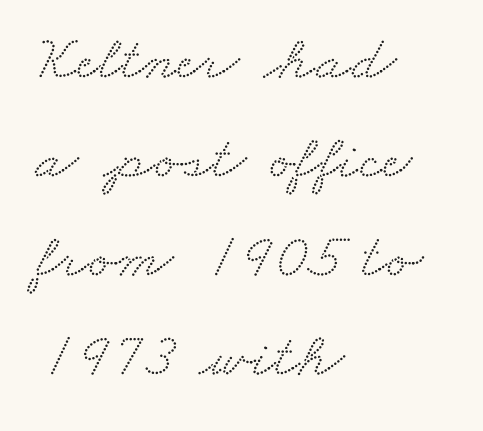
The setting favours the left margin, as ordinary paragraphs usually do. Vertical spacing — default. Look at the bottom of the vertical strokes: they flare into serifs here. This rendering leaves character spacing at its baseline value. Do the characters align in a grid? No, the font is proportional.
